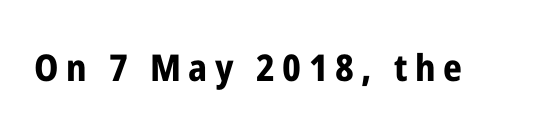
In terms of letterspacing, this is a distinctly airy, spread setting. Glance below the letters and you will spot only blank space. In terms of weight, the rendering is a true, heavy bold. Is there any slant? The stems are plumb. Each letter keeps its own natural width here, so spacing adapts to shape. The font family rendered here belongs to the sans-serif group.
